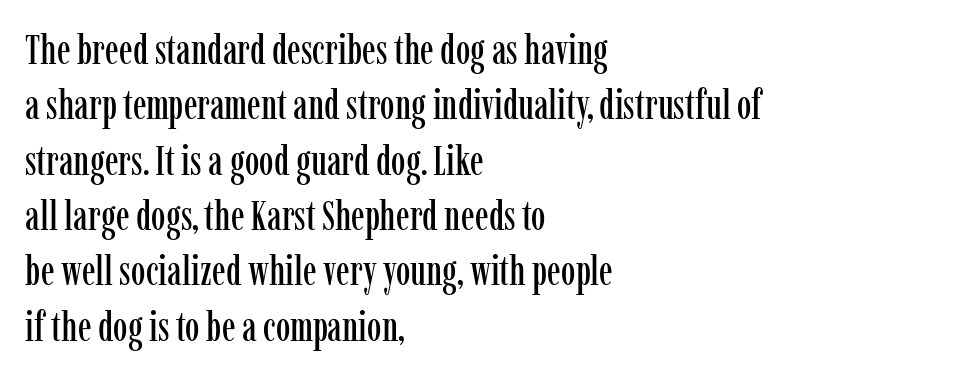
Style check: upright. Is the letter spacing exaggerated? No — it looks like the ordinary default. Anything drawn beneath the words? Only blank space. Observe the serifs anchoring each vertical stroke in this sample. Leading: standard. Is the block centered? No — it sits flush against the left margin.
